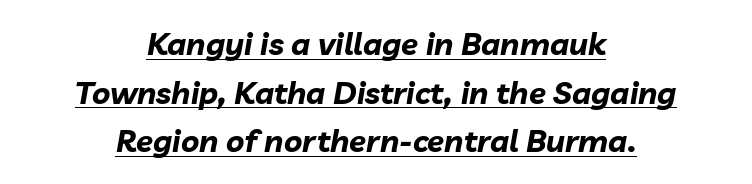
The image shows 31 px bold type, italic (leaning right); set centered, normal line spacing (1.57x), normal letter spacing, underlined; low stroke contrast and a medium x-height.
